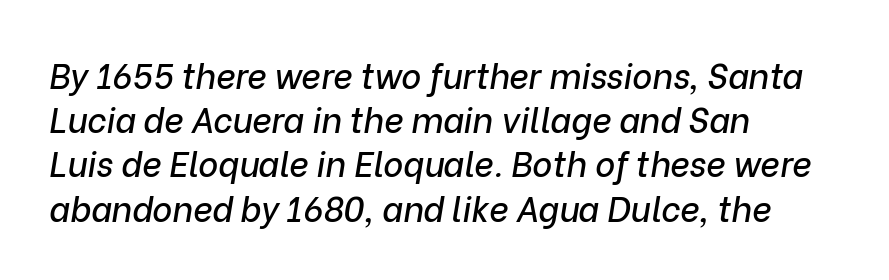
{"italic": "yes", "lean": "right", "slant_degrees": 9, "width": "normal", "stroke_contrast": "low", "x_height": "medium", "monospaced": "no", "underline": "no", "align": "left", "line_spacing": "normal", "line_spacing_ratio": 1.3, "letter_spacing": "normal", "letter_spacing_em": 0.0, "glyph_px": 34}
